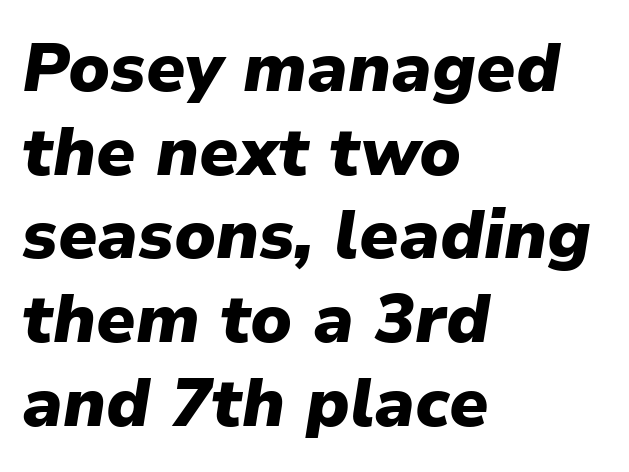
Tall strokes in this sample are angled rather than plumb. Underlining? Definitely not there. This rendering uses left alignment, leaving the right contour irregular. Every letter is thick-stroked: bold, no question. Caption: standard tracking, unaltered.
